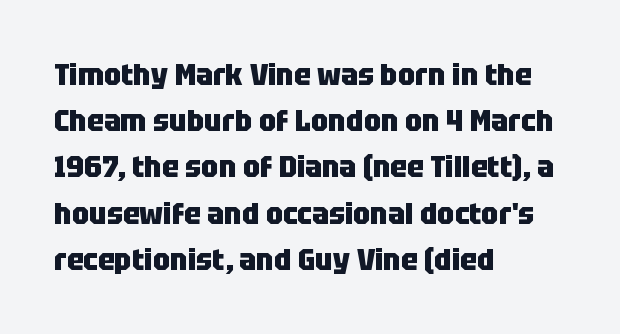
The image shows 31 px heavy, condensed sans-serif type, upright; set left-aligned, normal line spacing (1.49x), normal letter spacing, not underlined; low stroke contrast and a large x-height.
